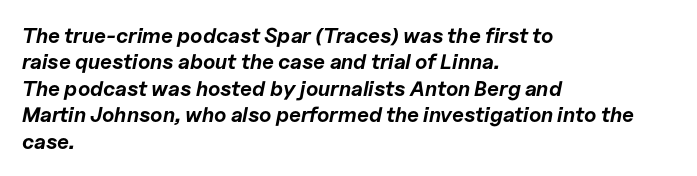
Q: Is the text bold? A: Yes.
Q: Is the text italic (slanted)? A: Yes, it leans right by about 11 degrees.
Q: Is the text underlined? A: No.
Q: How is the paragraph aligned? A: Left-aligned.
Q: Is the spacing between letters normal or unusually wide? A: Normal.
Q: Is the spacing between lines tight, normal or loose? A: Normal.
